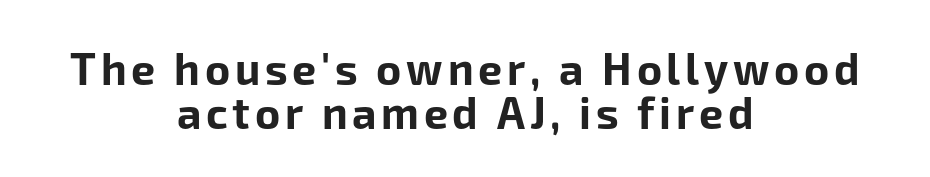
Q: Is the text bold? A: Yes.
Q: Is the text italic (slanted)? A: No, it is upright.
Q: Is the typeface a serif or a sans-serif typeface? A: Sans-serif.
Q: Is the text underlined? A: No.
Q: How is the paragraph aligned? A: Centered.
Q: Is the spacing between lines tight, normal or loose? A: Tight.
Q: Width (condensed, normal, or wide)? A: Normal.
Q: Stroke contrast? A: Low.
Q: x-height? A: Medium.
Q: Monospaced? A: No.
